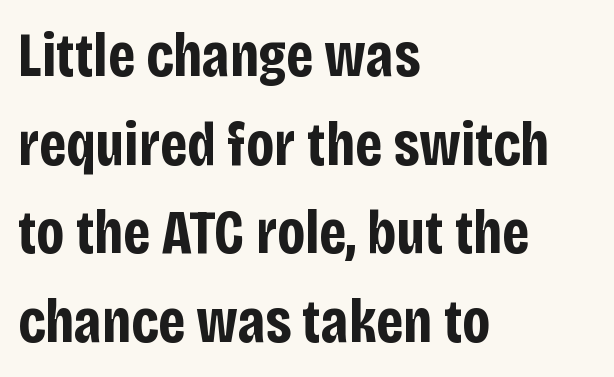
The image shows 62 px bold, condensed sans-serif type, upright; set left-aligned, normal line spacing (1.43x), normal letter spacing, not underlined; low stroke contrast and a large x-height.
